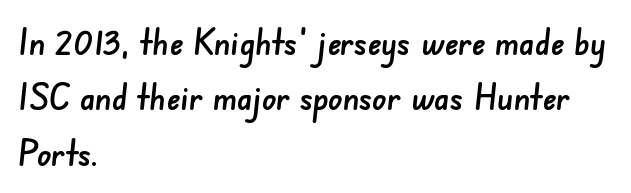
Letters rest on an invisible, unmarked baseline. This sample uses a sans-serif face. The line-height multiplier appears to be the usual default. You could not count columns in this text — the font is proportionally spaced. Inter-character spacing is left at the font's built-in metrics. Left-aligned paragraph, ragged on the right.
